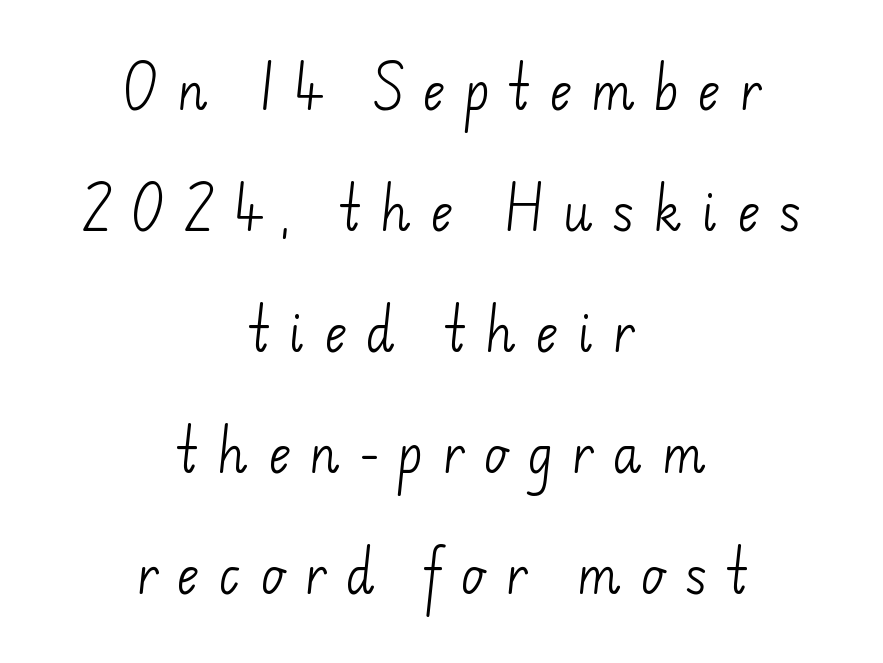
{"serif": "no", "bold": "no", "weight": "light", "width": "normal", "stroke_contrast": "low", "x_height": "small", "monospaced": "no", "underline": "no", "align": "center", "line_spacing": "loose", "line_spacing_ratio": 2.47, "letter_spacing": "wide", "letter_spacing_em": 0.38, "glyph_px": 49}
